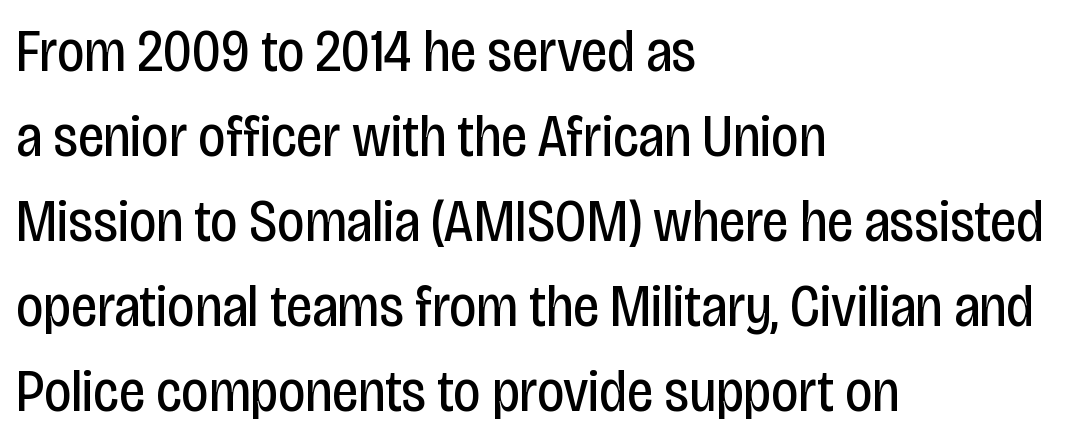
If you drew a line through each stem, it would be perfectly vertical. Glance below the letters and you will spot only blank space. Proportional: the letters do not fall into vertical columns. The rendering shows plain stroke endings on the letterforms — a sans-serif design. Quick note: interline space is typical. The typeface has the unassuming heft of standard copy or less.
